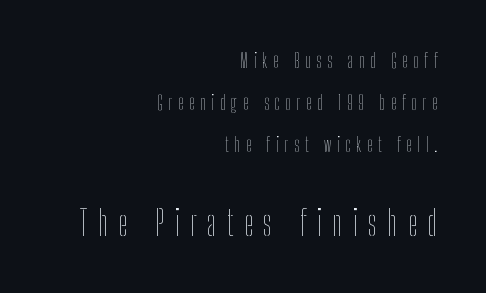
{"italic": "no", "bold": "no", "weight": "thin", "width": "condensed", "stroke_contrast": "low", "x_height": "medium", "monospaced": "no", "underline": "no", "align": "right", "line_spacing": "loose", "line_spacing_ratio": 2.2, "letter_spacing": "wide", "letter_spacing_em": 0.31, "larger_block": "second", "size_ratio": 1.79, "glyph_px": 34}
